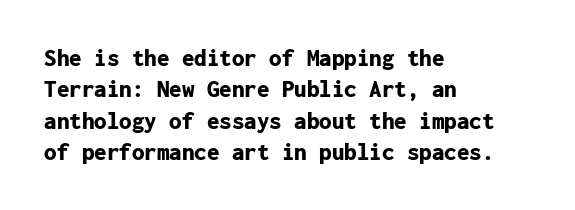
Horizontal alignment here is leftward, the default for most running prose. These lines were composed using upright roman letters. Quick note: underline off. Words appear dense and cohesive because spacing is normal. Honestly, the row spacing looks completely unremarkable. Heft: maximum for text — a bold.
